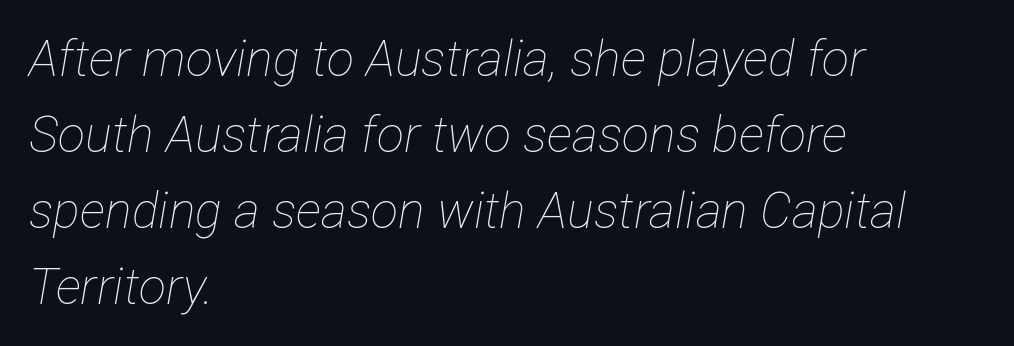
Do the characters align in a grid? No, the font is proportional. Check under the words: just untouched page. Characters follow at the spacing the type designer built in. The cut favours lightness, reaching ordinary text weight at its darkest. The rows are spaced the way most documents space them.
